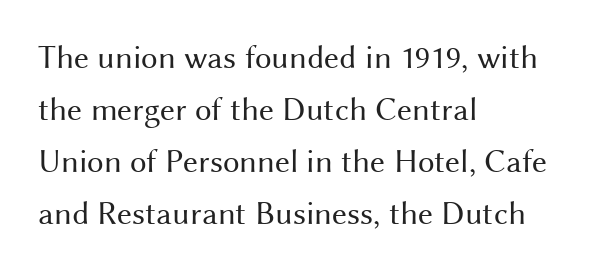
The image shows 33 px regular-weight sans-serif type, upright; set left-aligned, normal line spacing (1.58x), normal letter spacing, not underlined; medium stroke contrast and a medium x-height.
